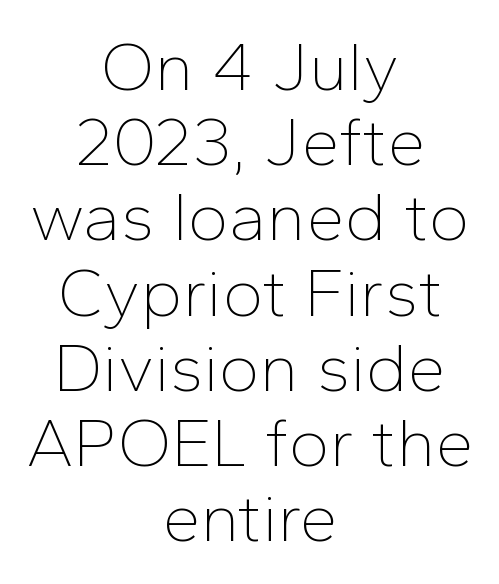
The image shows 69 px thin sans-serif type, upright; set centered, tight line spacing (1.09x), normal letter spacing, not underlined; low stroke contrast and a medium x-height.
